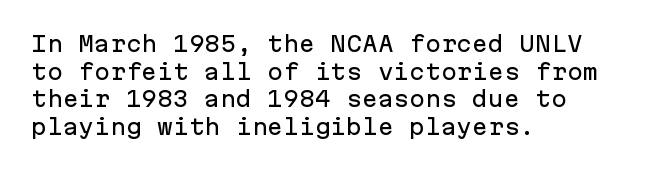
Q: Is the text italic (slanted)? A: No, it is upright.
Q: Is the text underlined? A: No.
Q: How is the paragraph aligned? A: Left-aligned.
Q: Is the spacing between letters normal or unusually wide? A: Normal.
Q: Is the spacing between lines tight, normal or loose? A: Normal.
